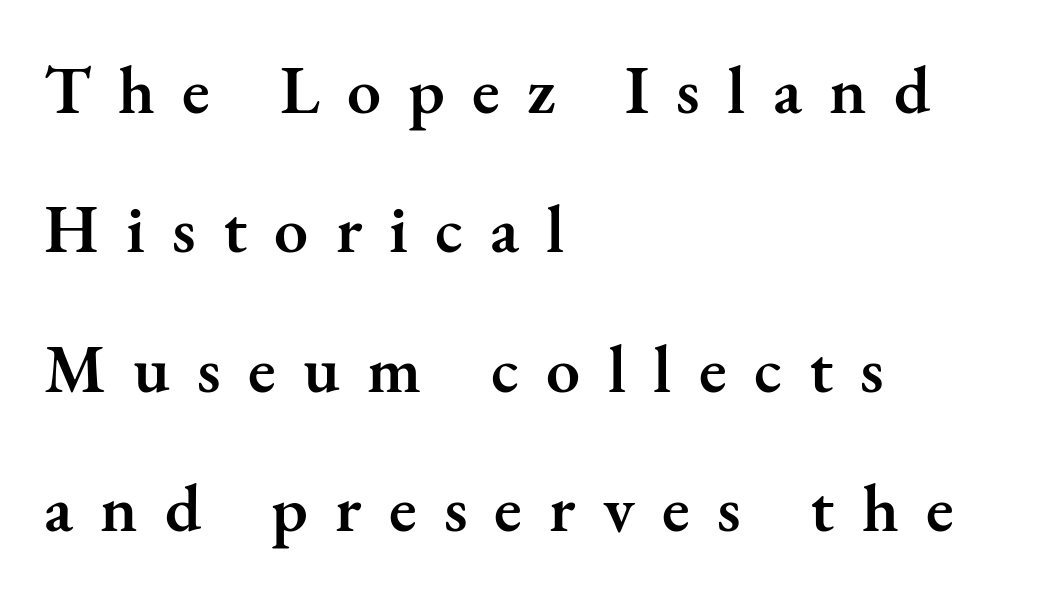
The image shows 68 px semibold serif type, upright; set left-aligned, loose line spacing (2.05x), unusually wide letter spacing (+0.4 em), not underlined; medium stroke contrast and a small x-height.
